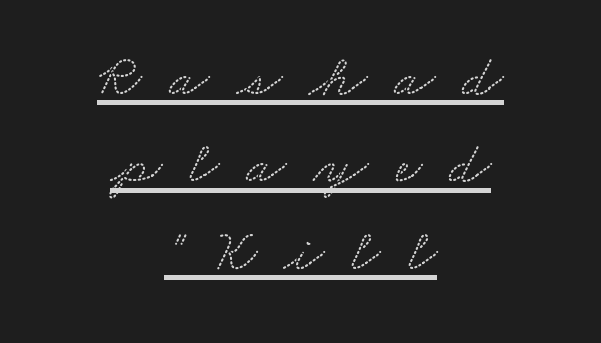
{"width": "wide", "stroke_contrast": "low", "x_height": "small", "monospaced": "no", "underline": "yes", "align": "center", "line_spacing": "normal", "line_spacing_ratio": 1.48, "letter_spacing": "wide", "letter_spacing_em": 0.46, "glyph_px": 59}
